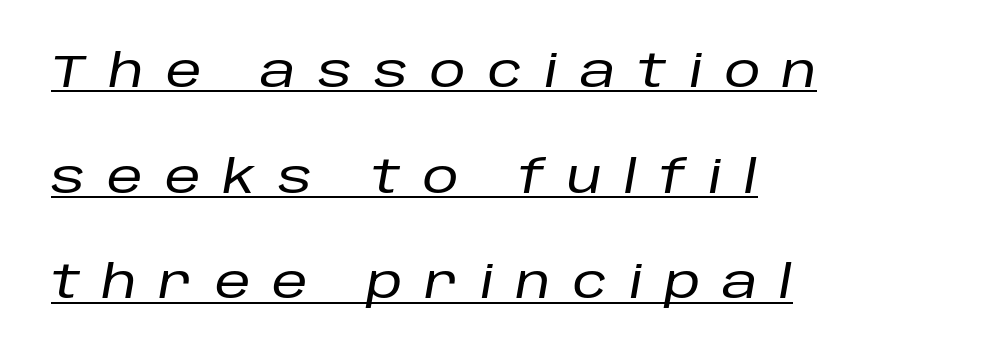
{"italic": "yes", "lean": "right", "slant_degrees": 10, "width": "normal", "stroke_contrast": "low", "x_height": "large", "monospaced": "no", "underline": "yes", "align": "left", "line_spacing": "loose", "line_spacing_ratio": 2.35, "letter_spacing": "wide", "letter_spacing_em": 0.49, "glyph_px": 45}
